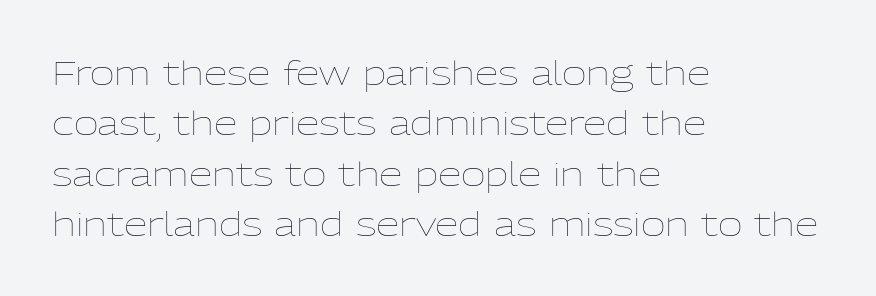
Q: Is the text bold? A: No.
Q: Is the text italic (slanted)? A: No, it is upright.
Q: Is the text underlined? A: No.
Q: How is the paragraph aligned? A: Left-aligned.
Q: Is the spacing between letters normal or unusually wide? A: Normal.
Q: Is the spacing between lines tight, normal or loose? A: Normal.
Q: Width (condensed, normal, or wide)? A: Normal.
Q: Stroke contrast? A: Low.
Q: x-height? A: Medium.
Q: Monospaced? A: No.
